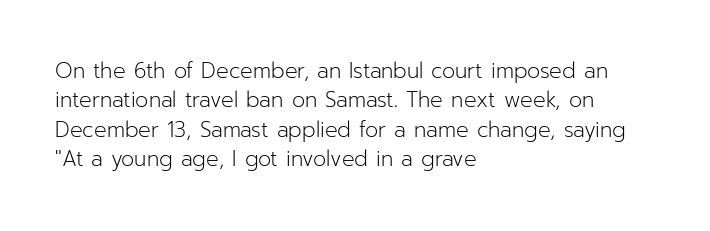
The image shows 21 px text type, upright; set left-aligned, normal line spacing (1.4x), normal letter spacing, not underlined.
